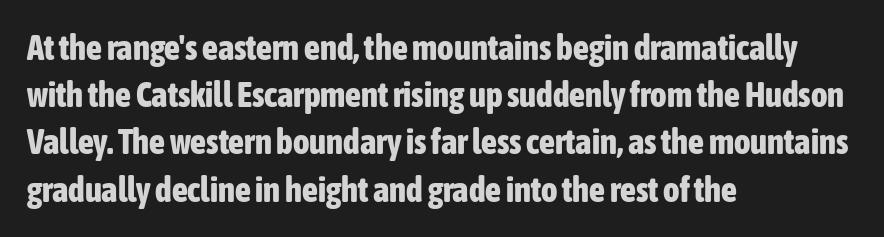
Each letter keeps its own natural width here, so spacing adapts to shape. Notice how the stems are strictly vertical — no italics here. Horizontally, the lines are justified to the leading edge only. The line texture is even and compact thanks to regular tracking. Nobody drew a line under any word here. Normally led — the rows are evenly, conventionally spaced.
